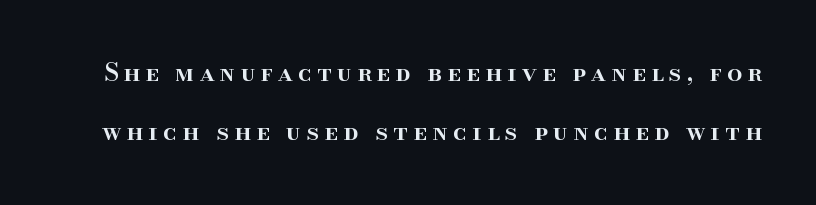
The image shows 24 px text type, upright; set loose line spacing (2.46x), unusually wide letter spacing (+0.22 em), not underlined.
